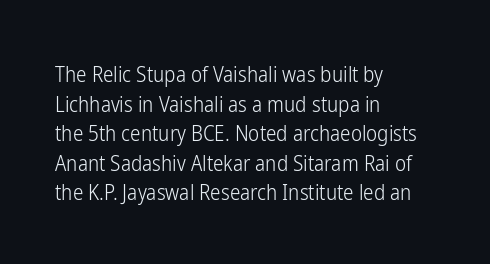
Quick note: underline off. Do the letters lean? They stand straight. The text block is weighted toward the left margin, trailing off unevenly rightward. This rendering leaves character spacing at its baseline value. Vertical spacing — default.
